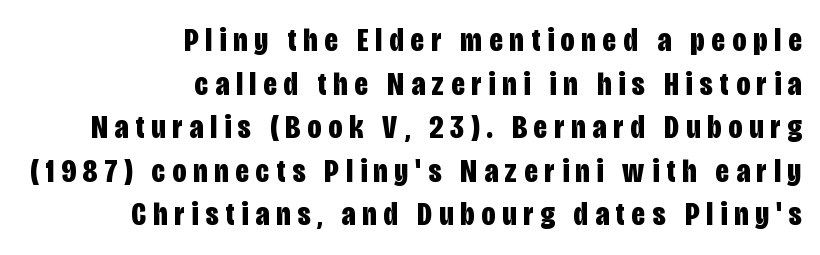
The strokes are fattened all the way to bold. Leading matches the norm, producing a regular column. Between one letter and the next there's a generous, obvious gap. This is roman type, the default non-slanted kind. I'd call this a sans setting — the letters go barefoot.
